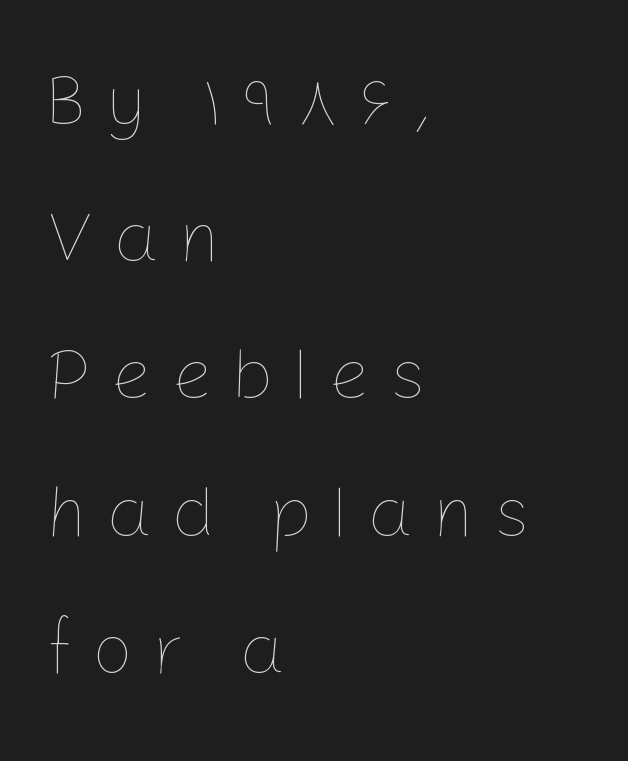
The image shows 73 px thin type, upright; set left-aligned, line spacing 1.88x, unusually wide letter spacing (+0.25 em), not underlined; low stroke contrast and a medium x-height.
